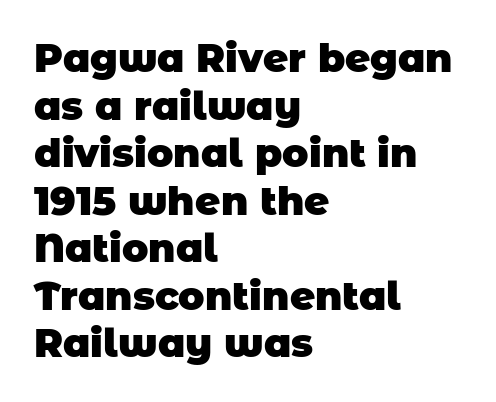
The image shows 39 px heavy sans-serif type; set left-aligned, line spacing 1.22x, normal letter spacing, not underlined; low stroke contrast and a large x-height.
